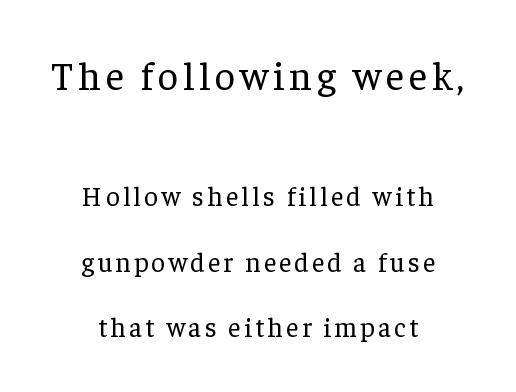
Q: Is the text bold? A: No.
Q: Is the text italic (slanted)? A: No, it is upright.
Q: Is the typeface a serif or a sans-serif typeface? A: Serif.
Q: Is the text underlined? A: No.
Q: How is the paragraph aligned? A: Centered.
Q: Is the spacing between lines tight, normal or loose? A: Loose.
Q: Which block of text is set in a larger size, the first (top) or the second (bottom)? A: The first (top) one.
Q: Width (condensed, normal, or wide)? A: Normal.
Q: Stroke contrast? A: Low.
Q: x-height? A: Medium.
Q: Monospaced? A: No.
